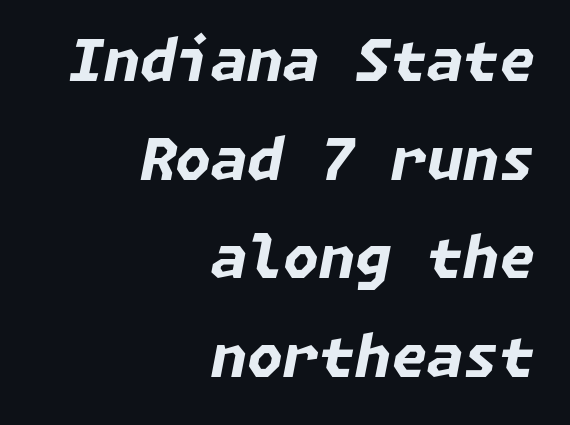
{"italic": "yes", "lean": "right", "slant_degrees": 11, "bold": "yes", "weight": "bold", "width": "normal", "stroke_contrast": "low", "x_height": "medium", "underline": "no", "align": "right", "line_spacing": "normal", "line_spacing_ratio": 1.7, "letter_spacing": "normal", "letter_spacing_em": 0.0, "glyph_px": 58}
